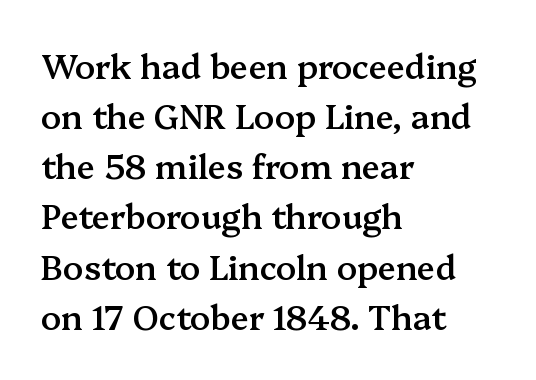
{"serif": "yes", "italic": "no", "bold": "semi", "weight": "semibold", "width": "normal", "stroke_contrast": "medium", "x_height": "medium", "monospaced": "no", "underline": "no", "align": "left", "line_spacing": "normal", "line_spacing_ratio": 1.52, "letter_spacing": "normal", "letter_spacing_em": 0.0, "glyph_px": 33}
